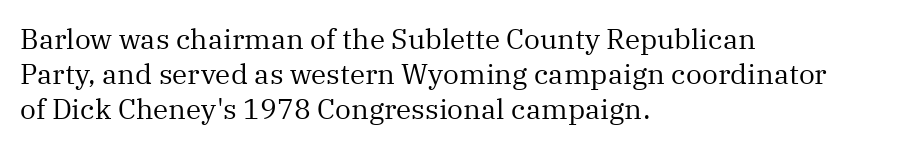
The image shows 28 px regular-weight serif type, upright; set left-aligned, normal line spacing (1.25x), normal letter spacing, not underlined; medium stroke contrast and a medium x-height.
